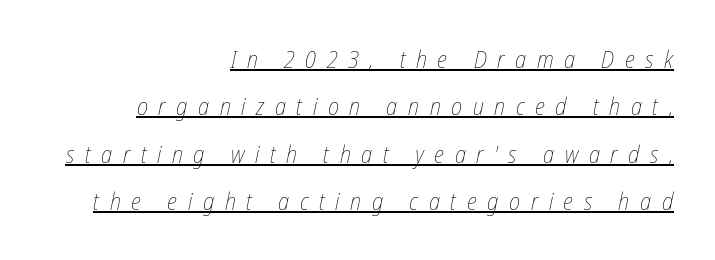
Q: Is the text bold? A: No.
Q: Is the text italic (slanted)? A: Yes, it leans right by about 12 degrees.
Q: Is the text underlined? A: Yes.
Q: How is the paragraph aligned? A: Right-aligned.
Q: Is the spacing between letters normal or unusually wide? A: Unusually wide.
Q: Is the spacing between lines tight, normal or loose? A: Loose.
